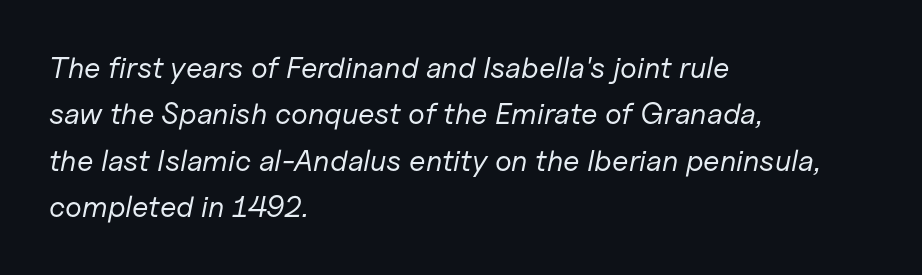
{"italic": "yes", "lean": "right", "slant_degrees": 11, "bold": "no", "weight": "regular", "width": "normal", "stroke_contrast": "low", "x_height": "medium", "monospaced": "no", "underline": "no", "align": "left", "line_spacing": "normal", "line_spacing_ratio": 1.55, "letter_spacing": "normal", "letter_spacing_em": 0.0, "glyph_px": 30}
